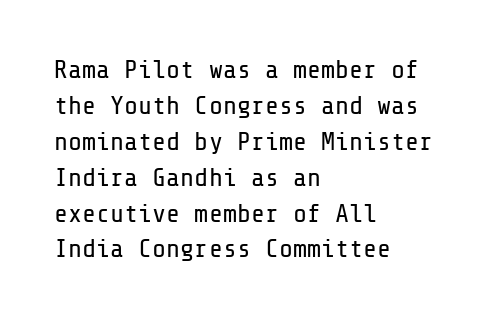
Q: Is the text bold? A: No.
Q: Is the text italic (slanted)? A: No, it is upright.
Q: Is the text underlined? A: No.
Q: How is the paragraph aligned? A: Left-aligned.
Q: Is the spacing between letters normal or unusually wide? A: Normal.
Q: Is the spacing between lines tight, normal or loose? A: Normal.
